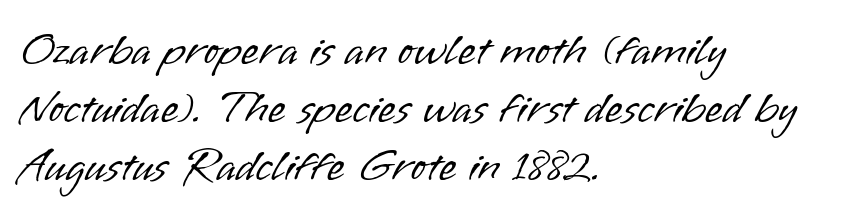
The image shows 46 px light sans-serif type; set left-aligned, normal line spacing (1.26x), normal letter spacing, not underlined; low stroke contrast and a small x-height.
